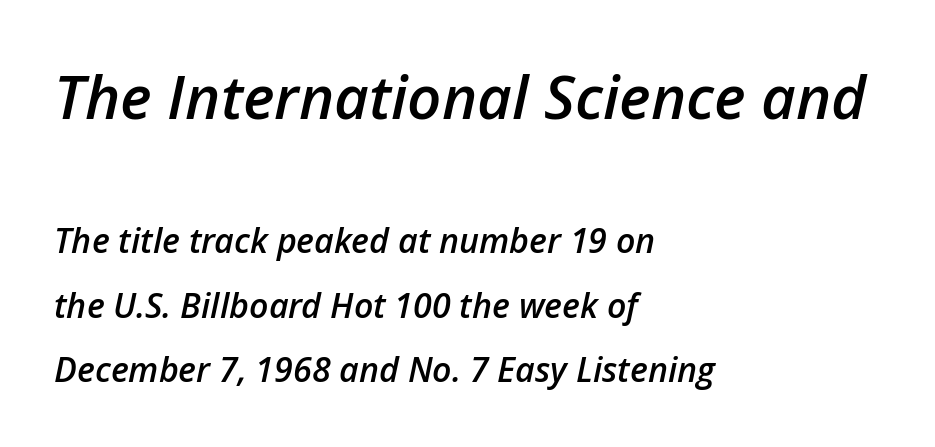
The paragraph has a hard left edge and a soft right edge. The face used here is a semibold: visibly heavier than regular, lighter than bold. The space between consecutive lines is lavish. Rendered with sloped, italic letterforms. Look at the glyph heights: the upper group is clearly the bigger setting. Varying glyph widths throughout — classic text-font behaviour.
